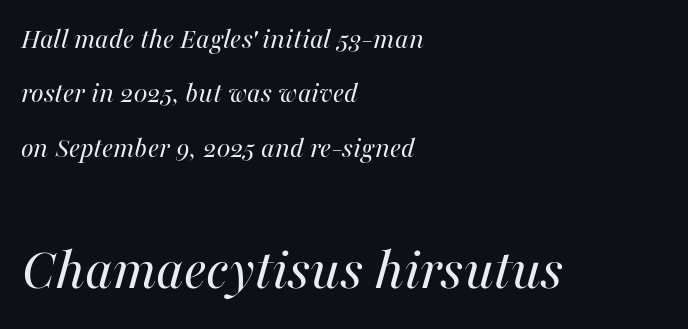
{"italic": "yes", "lean": "right", "slant_degrees": 16, "bold": "no", "weight": "regular", "width": "normal", "stroke_contrast": "medium", "x_height": "medium", "monospaced": "no", "underline": "no", "align": "left", "line_spacing_ratio": 1.81, "letter_spacing": "normal", "letter_spacing_em": 0.0, "larger_block": "second", "size_ratio": 2.03, "glyph_px": 61}
